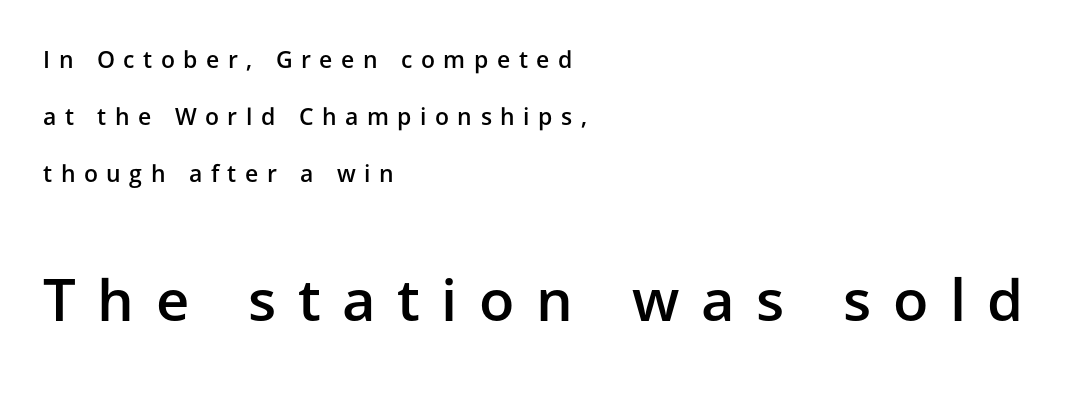
{"serif": "no", "italic": "no", "bold": "semi", "weight": "semibold", "width": "normal", "stroke_contrast": "low", "x_height": "medium", "monospaced": "no", "underline": "no", "align": "left", "line_spacing": "loose", "line_spacing_ratio": 2.47, "letter_spacing": "wide", "letter_spacing_em": 0.37, "larger_block": "second", "size_ratio": 2.52, "glyph_px": 58}
